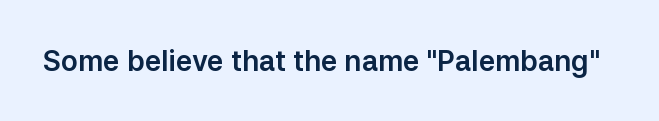
{"serif": "no", "italic": "no", "width": "normal", "stroke_contrast": "low", "x_height": "medium", "monospaced": "no", "underline": "no", "letter_spacing": "normal", "letter_spacing_em": 0.0, "glyph_px": 28}
